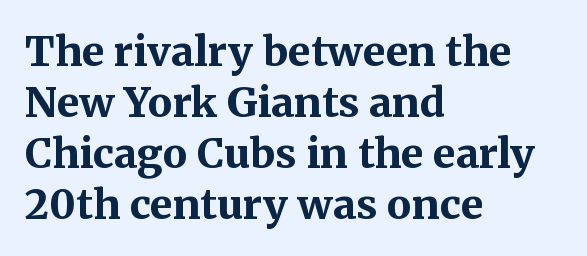
Typesetter's note: full bold, strokes at maximum text heaviness. The compositor pushed each line to the left boundary. These lines were composed using upright roman letters. What kind of face is this? One with serifs.
